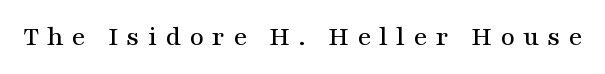
Q: Is the text italic (slanted)? A: No, it is upright.
Q: Is the typeface a serif or a sans-serif typeface? A: Serif.
Q: Is the text underlined? A: No.
Q: Is the spacing between letters normal or unusually wide? A: Unusually wide.
Q: Width (condensed, normal, or wide)? A: Wide.
Q: Stroke contrast? A: Medium.
Q: x-height? A: Medium.
Q: Monospaced? A: No.
